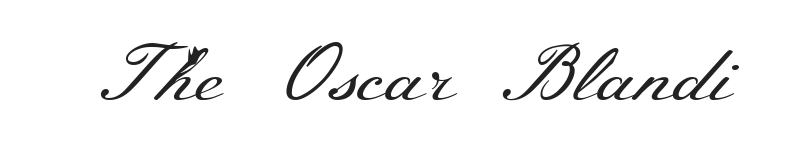
{"serif": "yes", "bold": "no", "weight": "regular", "width": "wide", "stroke_contrast": "medium", "x_height": "small", "monospaced": "no", "underline": "no", "letter_spacing": "normal", "letter_spacing_em": 0.0, "glyph_px": 79}
